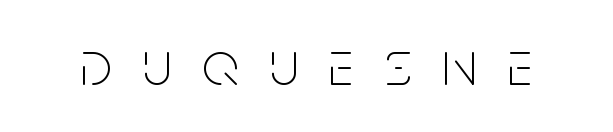
{"serif": "no", "italic": "no", "bold": "no", "weight": "thin", "width": "condensed", "stroke_contrast": "low", "x_height": "large", "monospaced": "no", "underline": "no", "letter_spacing": "wide", "letter_spacing_em": 0.49, "glyph_px": 64}
